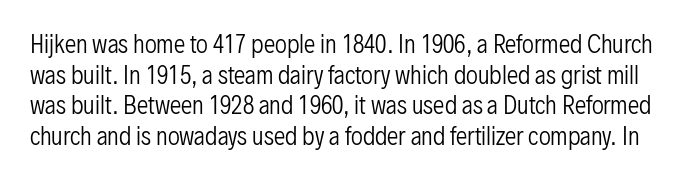
{"italic": "no", "bold": "no", "underline": "no", "line_spacing": "normal", "line_spacing_ratio": 1.33, "letter_spacing": "normal", "letter_spacing_em": 0.0, "glyph_px": 23}
